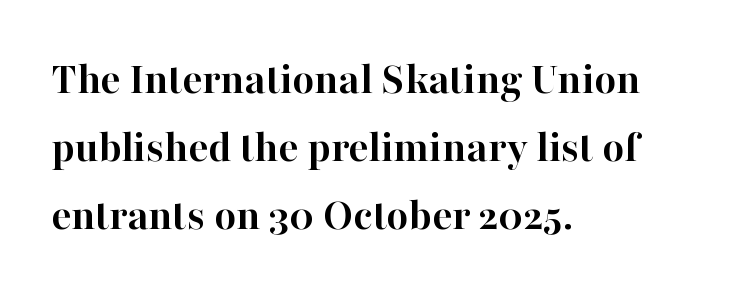
Q: Is the text bold? A: Yes.
Q: Is the text italic (slanted)? A: No, it is upright.
Q: Is the typeface a serif or a sans-serif typeface? A: Serif.
Q: Is the text underlined? A: No.
Q: How is the paragraph aligned? A: Left-aligned.
Q: Is the spacing between letters normal or unusually wide? A: Normal.
Q: Is the spacing between lines tight, normal or loose? A: Normal.
Q: Width (condensed, normal, or wide)? A: Normal.
Q: Stroke contrast? A: High.
Q: x-height? A: Medium.
Q: Monospaced? A: No.
